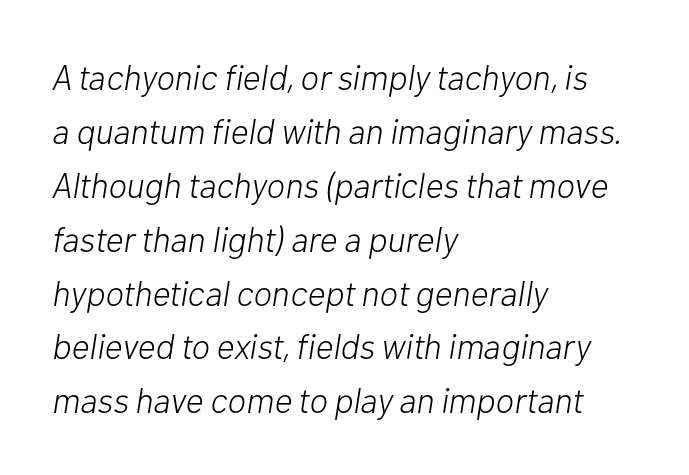
Q: Is the text bold? A: No.
Q: Is the text italic (slanted)? A: Yes, it leans right by about 10 degrees.
Q: Is the text underlined? A: No.
Q: How is the paragraph aligned? A: Left-aligned.
Q: Is the spacing between letters normal or unusually wide? A: Normal.
Q: Is the spacing between lines tight, normal or loose? A: Normal.
Q: Width (condensed, normal, or wide)? A: Normal.
Q: Stroke contrast? A: Low.
Q: x-height? A: Medium.
Q: Monospaced? A: No.
